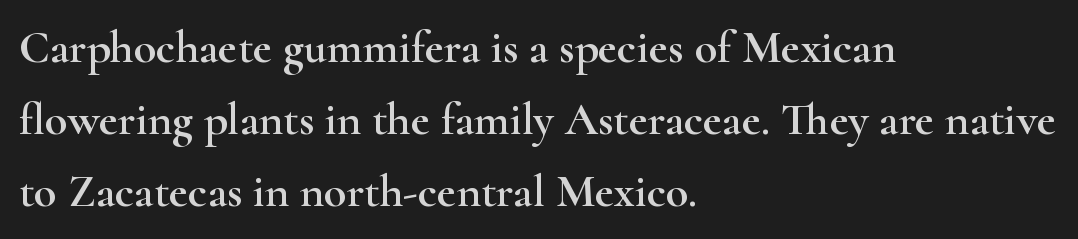
The image shows 46 px wide serif type, upright; set left-aligned, normal line spacing (1.56x), normal letter spacing, not underlined; high stroke contrast and a small x-height.
